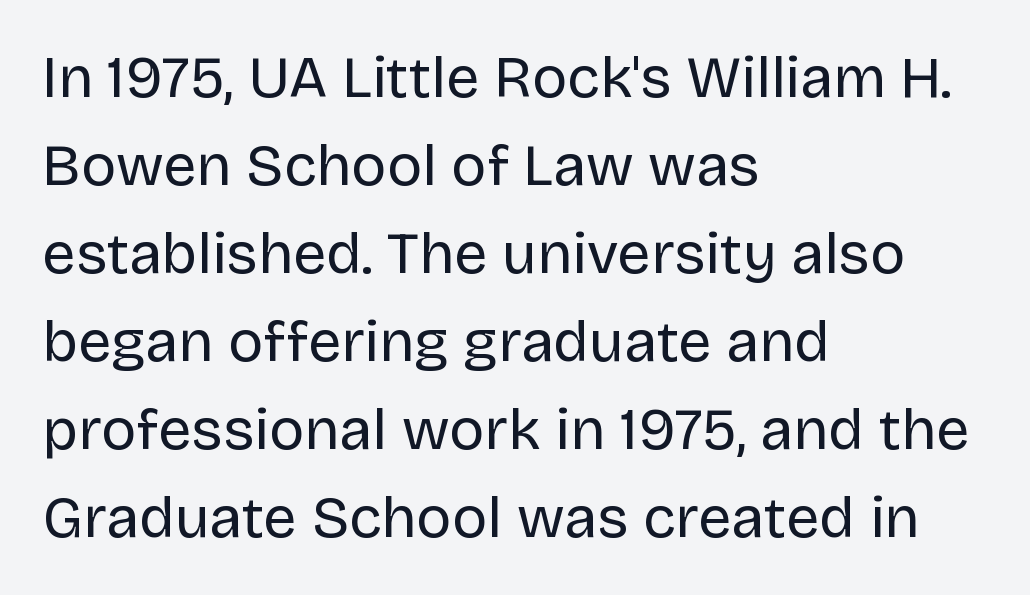
Q: Is the text bold? A: No.
Q: Is the text italic (slanted)? A: No, it is upright.
Q: Is the typeface a serif or a sans-serif typeface? A: Sans-serif.
Q: Is the text underlined? A: No.
Q: How is the paragraph aligned? A: Left-aligned.
Q: Is the spacing between letters normal or unusually wide? A: Normal.
Q: Is the spacing between lines tight, normal or loose? A: Normal.
Q: Width (condensed, normal, or wide)? A: Normal.
Q: Stroke contrast? A: Low.
Q: x-height? A: Large.
Q: Monospaced? A: No.
